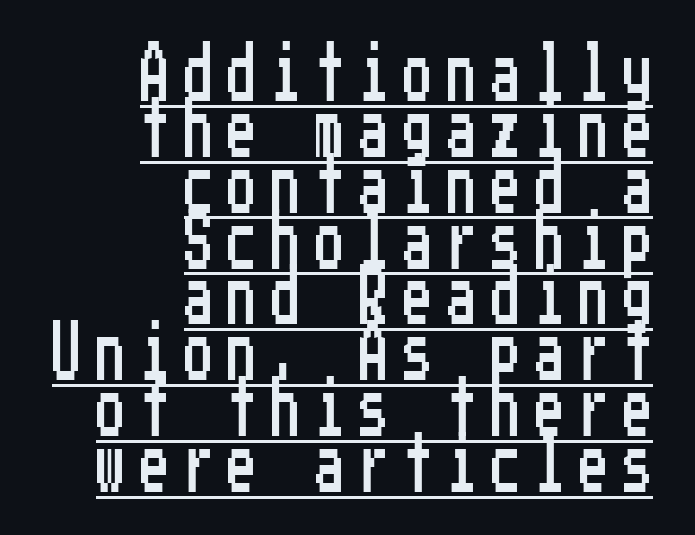
Q: Is the text italic (slanted)? A: No, it is upright.
Q: Is the typeface a serif or a sans-serif typeface? A: Sans-serif.
Q: Is the text underlined? A: Yes.
Q: How is the paragraph aligned? A: Right-aligned.
Q: Is the spacing between letters normal or unusually wide? A: Unusually wide.
Q: Is the spacing between lines tight, normal or loose? A: Tight.
Q: Width (condensed, normal, or wide)? A: Condensed.
Q: Stroke contrast? A: Low.
Q: x-height? A: Medium.
